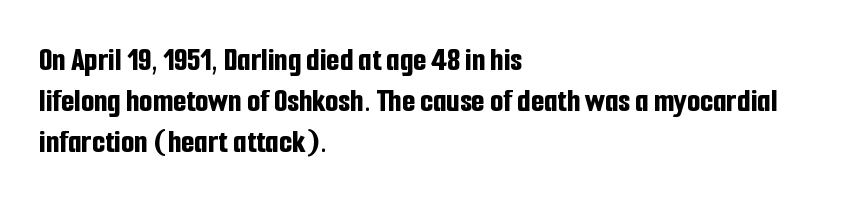
{"serif": "no", "italic": "no", "bold": "yes", "weight": "bold", "width": "condensed", "stroke_contrast": "low", "x_height": "medium", "monospaced": "no", "underline": "no", "align": "left", "line_spacing_ratio": 1.21, "letter_spacing": "normal", "letter_spacing_em": 0.0, "glyph_px": 34}
